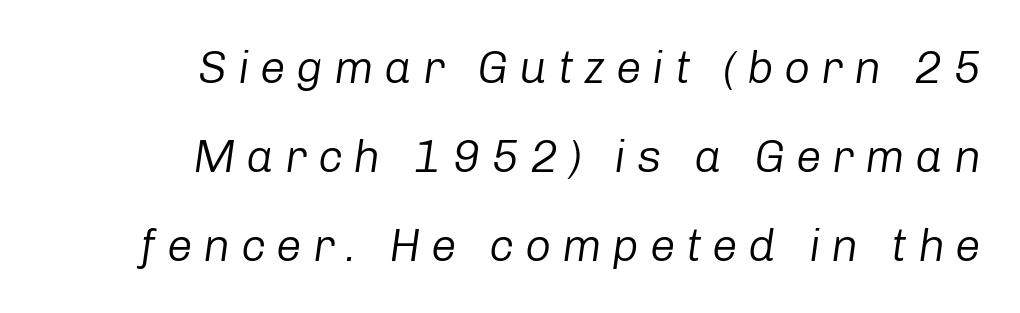
Q: Is the text bold? A: No.
Q: Is the text italic (slanted)? A: Yes, it leans right by about 8 degrees.
Q: Is the text underlined? A: No.
Q: How is the paragraph aligned? A: Right-aligned.
Q: Is the spacing between letters normal or unusually wide? A: Unusually wide.
Q: Is the spacing between lines tight, normal or loose? A: Loose.
Q: Width (condensed, normal, or wide)? A: Normal.
Q: Stroke contrast? A: Low.
Q: x-height? A: Medium.
Q: Monospaced? A: No.
